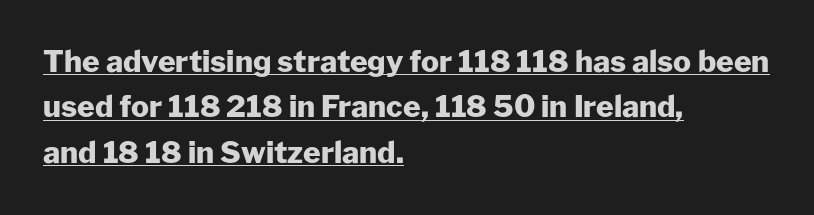
These lines are composed in type without serifs. Line starts are locked; line ends wander. Tracking here is standard; glyphs follow each other at the usual distance. As a designer I'd log this as weight 700, bold.
